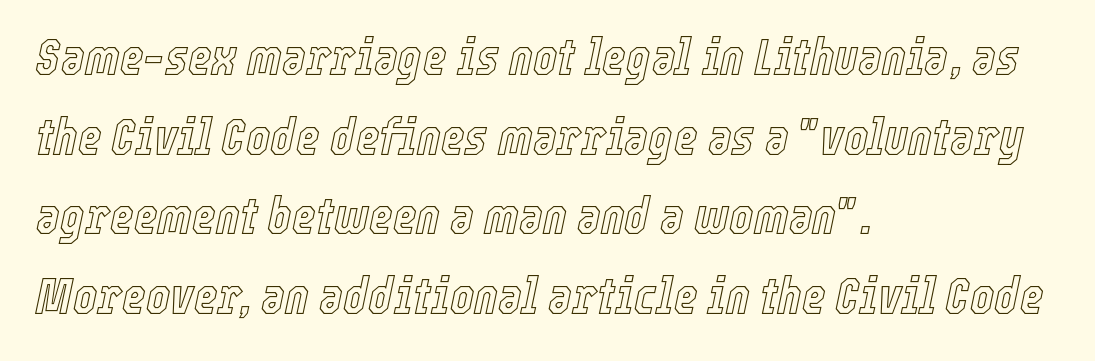
Q: Is the text italic (slanted)? A: Yes, it leans right by about 12 degrees.
Q: Is the text underlined? A: No.
Q: How is the paragraph aligned? A: Left-aligned.
Q: Is the spacing between letters normal or unusually wide? A: Normal.
Q: Is the spacing between lines tight, normal or loose? A: Normal.
Q: Width (condensed, normal, or wide)? A: Condensed.
Q: x-height? A: Medium.
Q: Monospaced? A: No.
